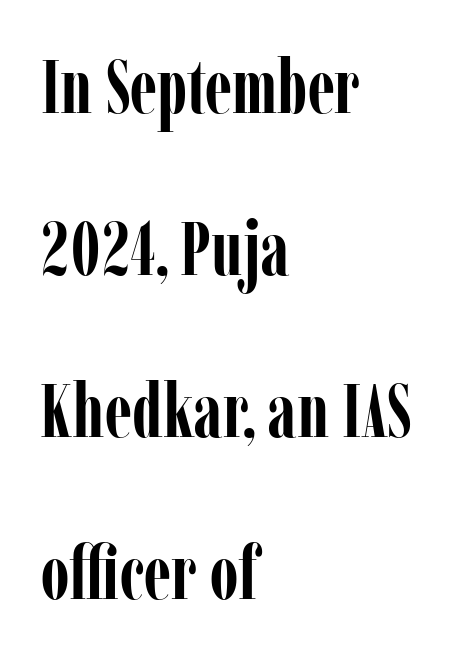
Q: Is the text bold? A: Yes.
Q: Is the text italic (slanted)? A: No, it is upright.
Q: Is the typeface a serif or a sans-serif typeface? A: Serif.
Q: Is the text underlined? A: No.
Q: How is the paragraph aligned? A: Left-aligned.
Q: Is the spacing between letters normal or unusually wide? A: Normal.
Q: Is the spacing between lines tight, normal or loose? A: Loose.
Q: Width (condensed, normal, or wide)? A: Condensed.
Q: Stroke contrast? A: Low.
Q: x-height? A: Medium.
Q: Monospaced? A: No.
